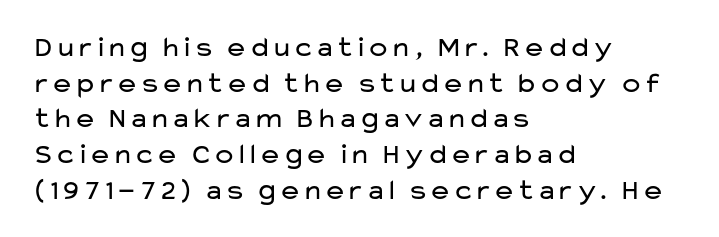
{"serif": "no", "italic": "no", "bold": "no", "weight": "regular", "width": "wide", "stroke_contrast": "low", "x_height": "medium", "monospaced": "no", "underline": "no", "align": "left", "line_spacing_ratio": 1.23, "letter_spacing": "normal", "letter_spacing_em": 0.0, "glyph_px": 29}
